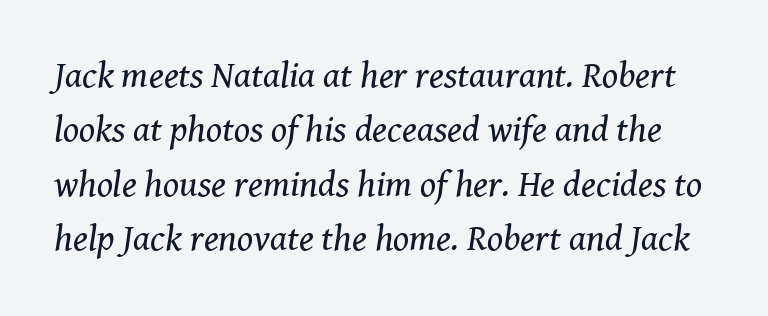
Q: Is the text bold? A: No.
Q: Is the text italic (slanted)? A: Yes, it leans right by about 8 degrees.
Q: Is the typeface a serif or a sans-serif typeface? A: Serif.
Q: Is the text underlined? A: No.
Q: Is the spacing between letters normal or unusually wide? A: Normal.
Q: Is the spacing between lines tight, normal or loose? A: Normal.
Q: Width (condensed, normal, or wide)? A: Normal.
Q: Stroke contrast? A: Medium.
Q: x-height? A: Medium.
Q: Monospaced? A: No.
